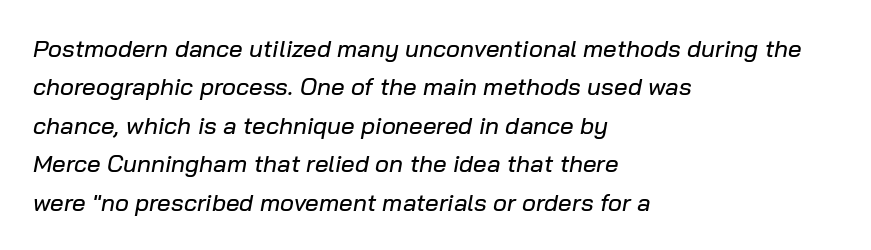
Q: Is the text italic (slanted)? A: Yes, it leans right by about 10 degrees.
Q: Is the text underlined? A: No.
Q: How is the paragraph aligned? A: Left-aligned.
Q: Is the spacing between letters normal or unusually wide? A: Normal.
Q: Is the spacing between lines tight, normal or loose? A: Normal.
